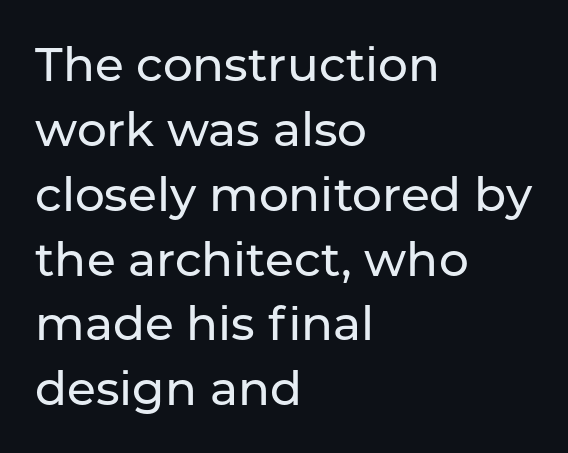
Q: Is the text italic (slanted)? A: No, it is upright.
Q: Is the typeface a serif or a sans-serif typeface? A: Sans-serif.
Q: Is the text underlined? A: No.
Q: How is the paragraph aligned? A: Left-aligned.
Q: Is the spacing between letters normal or unusually wide? A: Normal.
Q: Is the spacing between lines tight, normal or loose? A: Normal.
Q: Width (condensed, normal, or wide)? A: Normal.
Q: Stroke contrast? A: Low.
Q: x-height? A: Medium.
Q: Monospaced? A: No.
